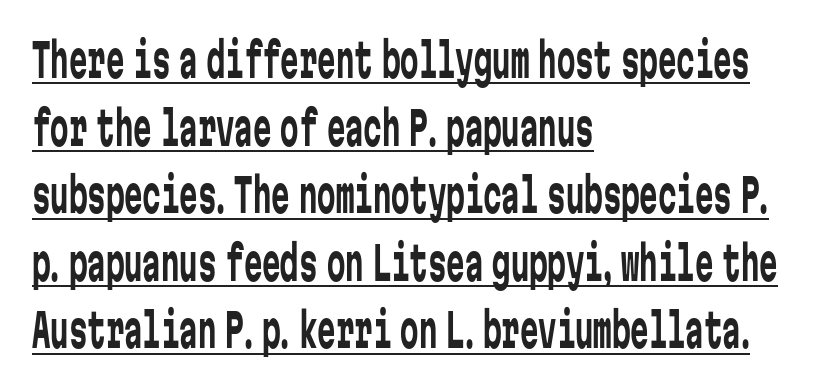
The image shows 46 px regular-weight, condensed sans-serif type, upright, monospaced; set left-aligned, normal line spacing (1.47x), normal letter spacing, underlined; low stroke contrast and a medium x-height.
